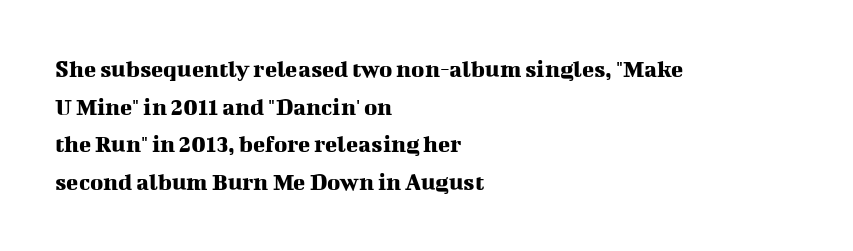
Q: Is the text italic (slanted)? A: No, it is upright.
Q: Is the text underlined? A: No.
Q: How is the paragraph aligned? A: Left-aligned.
Q: Is the spacing between letters normal or unusually wide? A: Normal.
Q: Is the spacing between lines tight, normal or loose? A: Normal.
